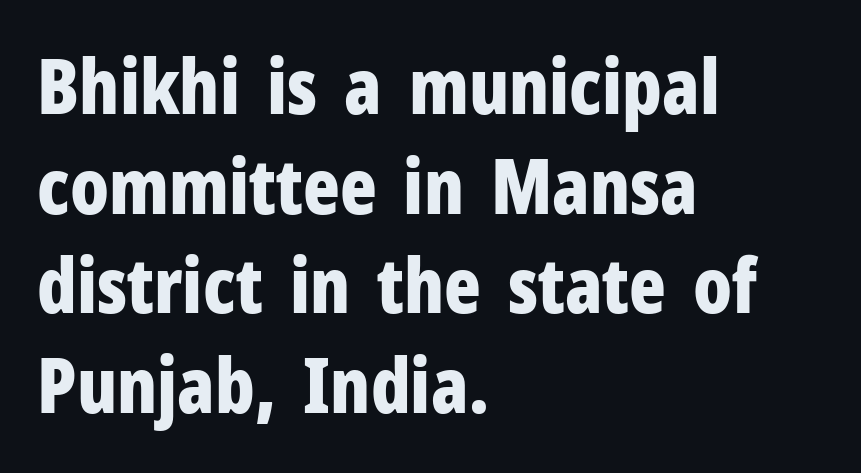
{"serif": "no", "italic": "no", "bold": "yes", "weight": "bold", "width": "condensed", "stroke_contrast": "low", "x_height": "medium", "monospaced": "no", "underline": "no", "align": "left", "line_spacing": "normal", "line_spacing_ratio": 1.31, "letter_spacing": "normal", "letter_spacing_em": 0.0, "glyph_px": 76}
